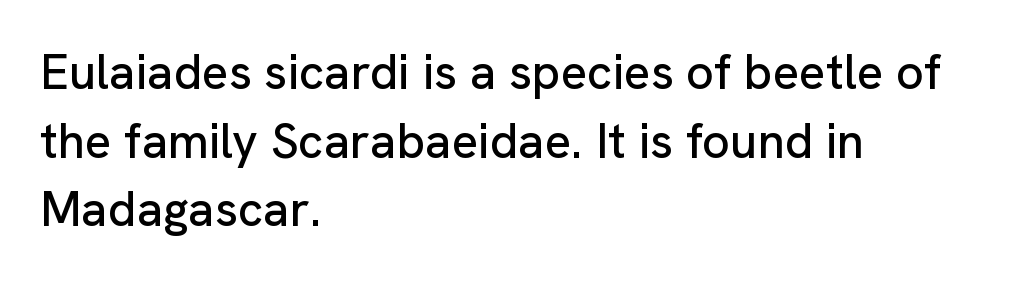
{"serif": "no", "italic": "no", "width": "normal", "stroke_contrast": "low", "x_height": "medium", "monospaced": "no", "underline": "no", "align": "left", "line_spacing": "normal", "line_spacing_ratio": 1.4, "letter_spacing": "normal", "letter_spacing_em": 0.0, "glyph_px": 49}
